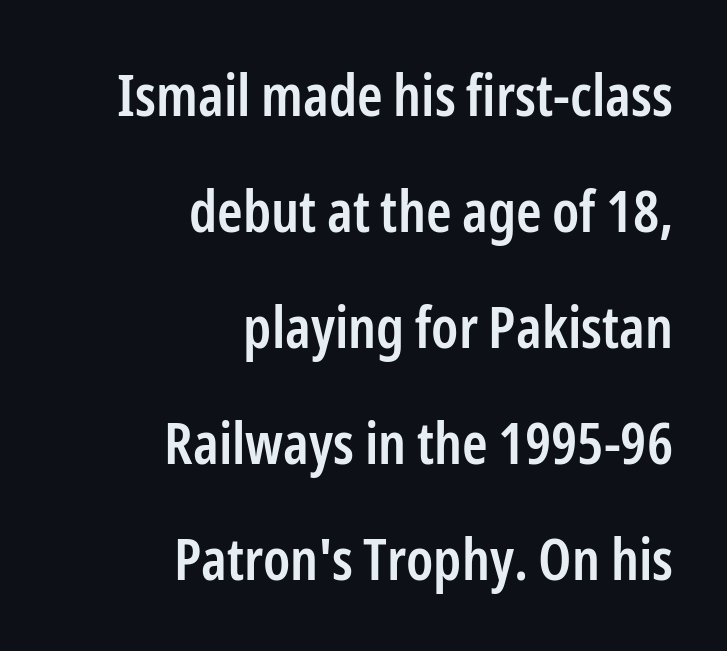
{"serif": "no", "italic": "no", "bold": "semi", "weight": "semibold", "width": "condensed", "stroke_contrast": "low", "x_height": "medium", "monospaced": "no", "underline": "no", "align": "right", "line_spacing": "loose", "line_spacing_ratio": 2.0, "letter_spacing": "normal", "letter_spacing_em": 0.0, "glyph_px": 58}
